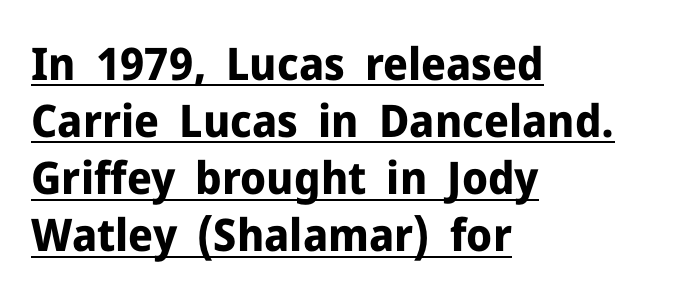
The image shows 45 px bold sans-serif type, upright; set left-aligned, normal line spacing (1.27x), normal letter spacing, underlined; low stroke contrast and a medium x-height.
